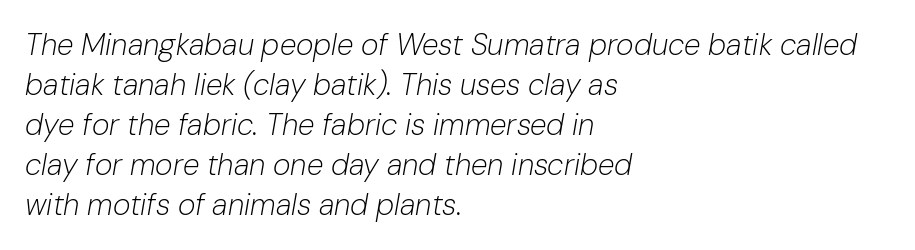
Slant detected: the letters are inclined. Horizontal bands of white between lines are of average thickness. The ragged edge is on the right, which tells us the setting is flush left. The letters sit at their default tracking, neither squeezed nor spread.
